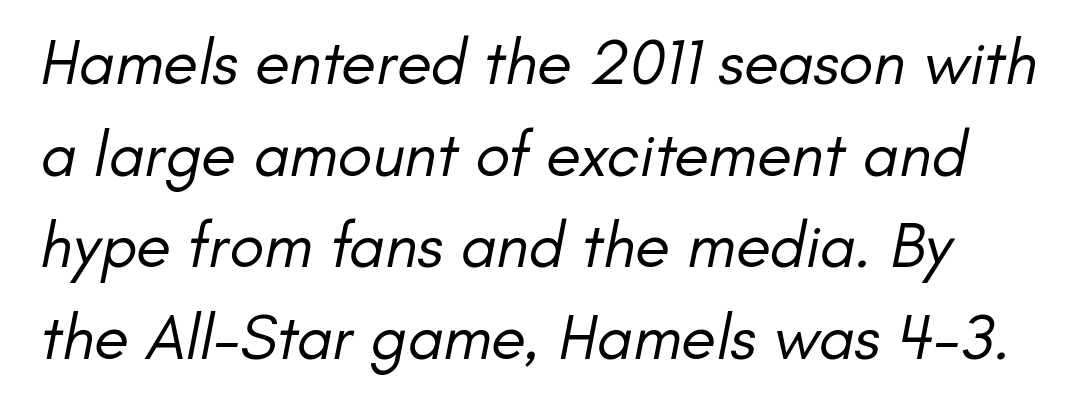
This sample keeps an unexceptional amount of space between lines. Note the varied advance widths — an 'i' is clearly narrower than an 'm'. Glyph-to-glyph distance matches everyday printed text. No word sits above an underline.
